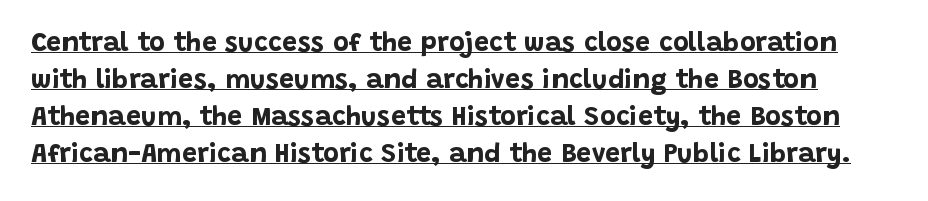
{"italic": "no", "bold": "yes", "underline": "yes", "line_spacing": "normal", "line_spacing_ratio": 1.37, "letter_spacing": "normal", "letter_spacing_em": 0.0, "glyph_px": 27}
